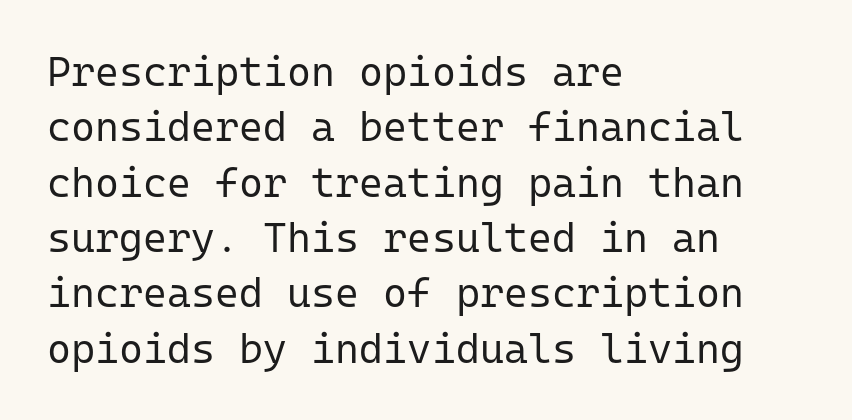
The image shows 41 px regular-weight sans-serif type, upright, monospaced; set left-aligned, normal line spacing (1.35x), normal letter spacing, not underlined; low stroke contrast and a medium x-height.
